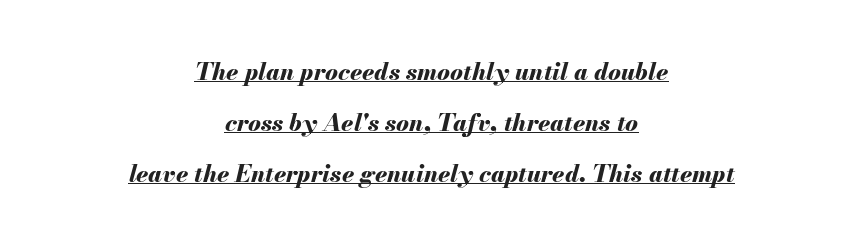
Line spacing here is loose. Italic? Definitely — the glyphs are oblique. Students, observe the line beneath the letters — that is underlining. Reading down the block, each line starts at a different indent, mirrored at its end. The letterforms sit shoulder to shoulder at normal distance. The rendering uses a bold face; every stroke is thick and dark.
